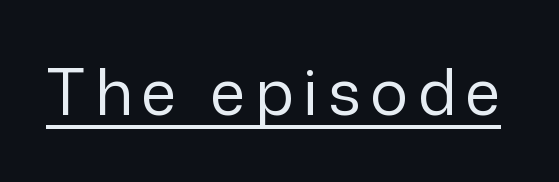
The image shows 63 px regular-weight sans-serif type, upright; set underlined; low stroke contrast and a medium x-height.
